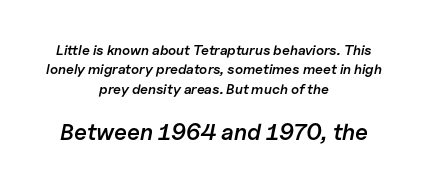
Firm but not heavy-handed strokes: this text is semibold. The gap between lines stays unmarked. The whitespace from short lines is split evenly between both sides. Emphasis-style slanted type is in use.
